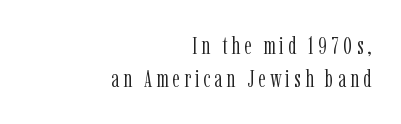
The image shows 25 px text type, upright; set right-aligned, normal line spacing (1.31x), not underlined.
